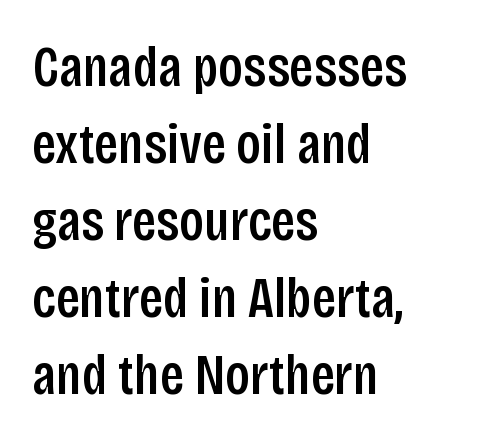
Q: Is the text bold? A: Semi-bold.
Q: Is the text italic (slanted)? A: No, it is upright.
Q: Is the typeface a serif or a sans-serif typeface? A: Sans-serif.
Q: Is the text underlined? A: No.
Q: How is the paragraph aligned? A: Left-aligned.
Q: Is the spacing between letters normal or unusually wide? A: Normal.
Q: Is the spacing between lines tight, normal or loose? A: Normal.
Q: Width (condensed, normal, or wide)? A: Condensed.
Q: Stroke contrast? A: Low.
Q: x-height? A: Large.
Q: Monospaced? A: No.
